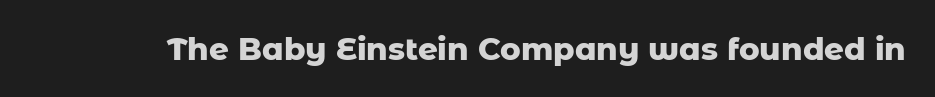
Q: Is the text bold? A: Yes.
Q: Is the text italic (slanted)? A: No, it is upright.
Q: Is the typeface a serif or a sans-serif typeface? A: Sans-serif.
Q: Is the text underlined? A: No.
Q: Is the spacing between letters normal or unusually wide? A: Normal.
Q: Width (condensed, normal, or wide)? A: Normal.
Q: Stroke contrast? A: Low.
Q: x-height? A: Medium.
Q: Monospaced? A: No.
